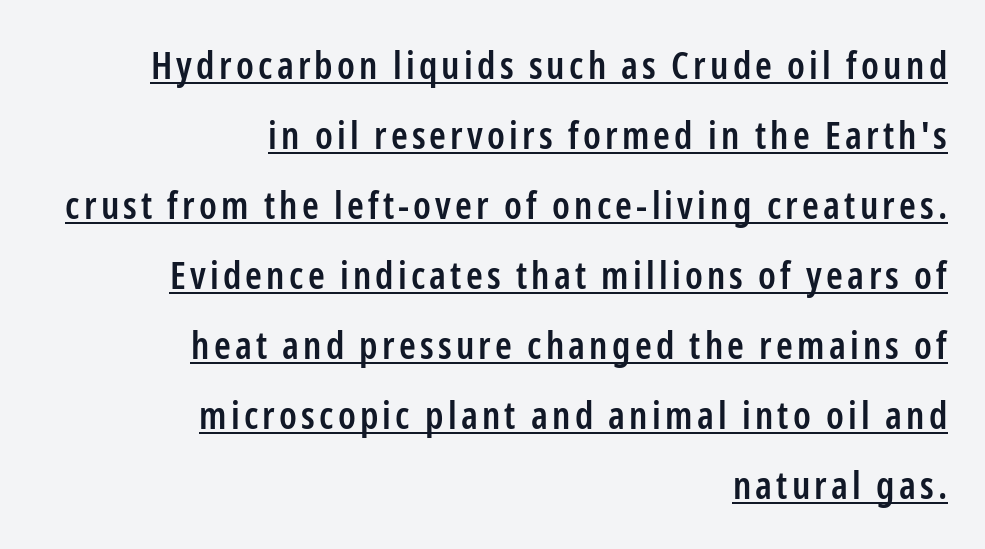
{"serif": "no", "italic": "no", "bold": "semi", "weight": "semibold", "width": "condensed", "stroke_contrast": "low", "x_height": "medium", "monospaced": "no", "underline": "yes", "align": "right", "line_spacing_ratio": 1.84, "glyph_px": 38}
